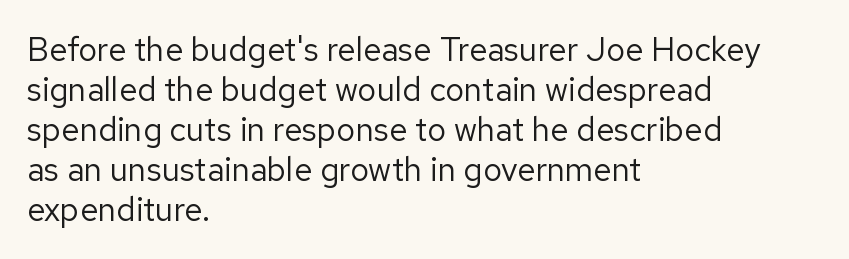
The image shows 33 px regular-weight sans-serif type, upright; set left-aligned, line spacing 1.21x, normal letter spacing, not underlined; low stroke contrast and a medium x-height.
